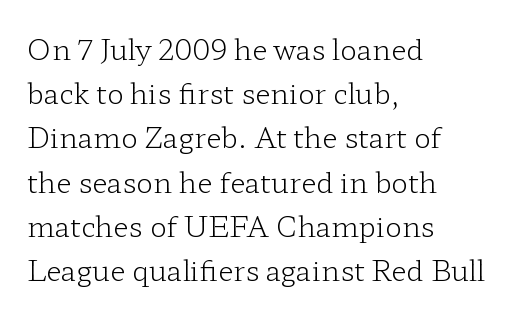
Tall strokes in this sample are plumb rather than angled. Each letter's strokes conclude with small projecting serifs. These lines are set flush left with a ragged right edge. Stems here are at most as thick as an everyday book face. Varying glyph widths throughout — classic text-font behaviour. Look at the tracking — it's just the regular setting, nothing added.
